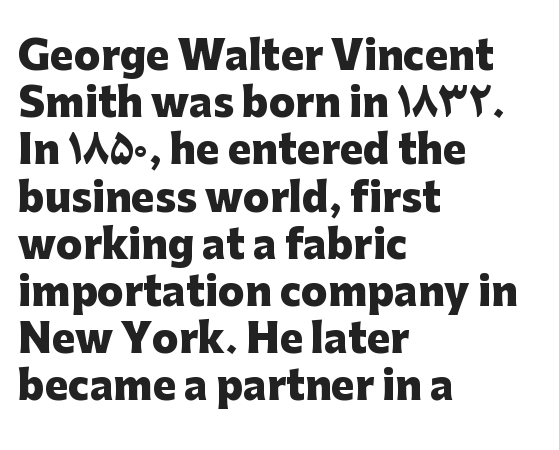
Set as a true bold cut, around the 700 mark. This sample uses a sans-serif face. A classic flush-left, rag-right setting is used for this passage. These lines are rendered in a variable-pitch font. Bare-footed words on every line.
